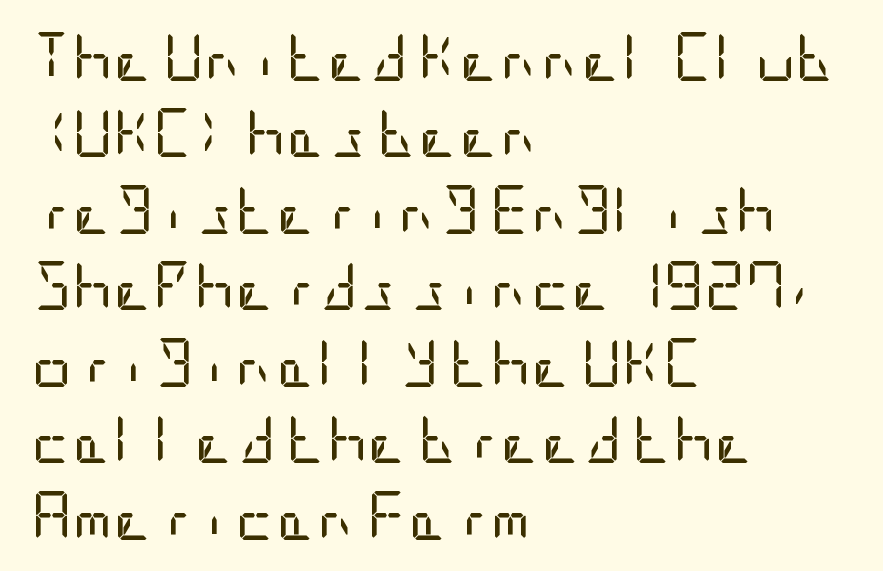
The image shows 50 px regular-weight, condensed sans-serif type, upright; set left-aligned, normal line spacing (1.53x), normal letter spacing, not underlined; low stroke contrast and a large x-height.
